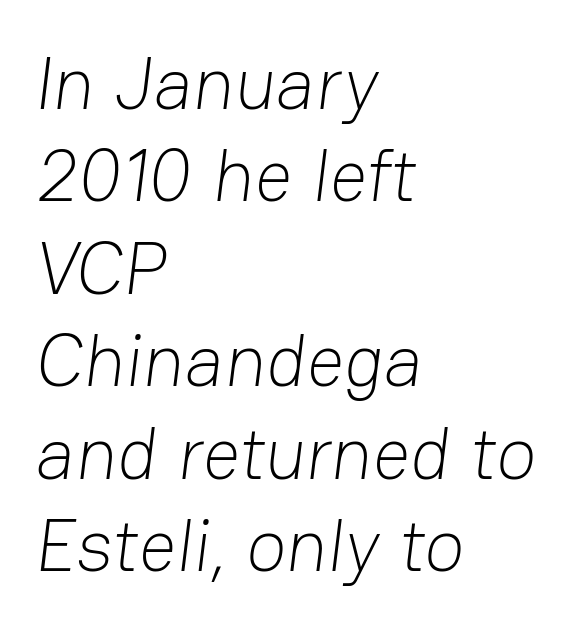
The image shows 74 px light sans-serif type; set left-aligned, normal line spacing (1.25x), normal letter spacing, not underlined; low stroke contrast and a medium x-height.
